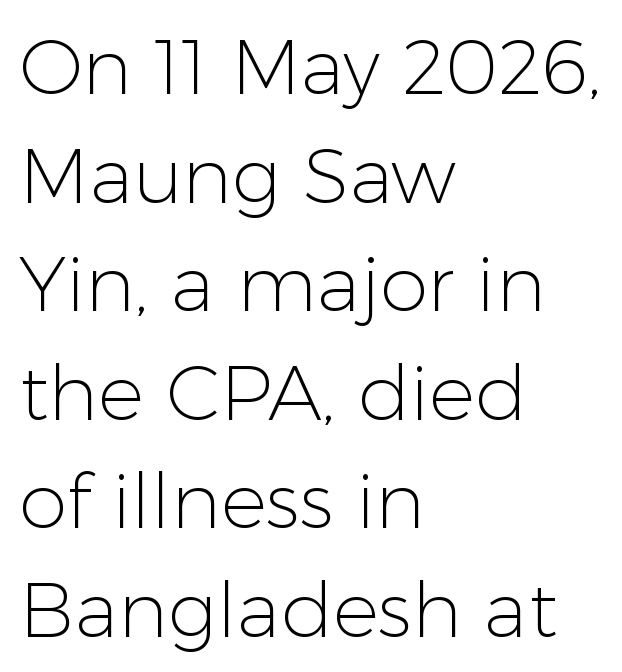
The paragraph has a hard left edge and a soft right edge. The face used here is a sans, in the tradition of grotesques and geometrics. Unbolded letterforms with no extra heft. These lines sit exactly where default settings would place them. The letters stand upright; this is a roman face.
